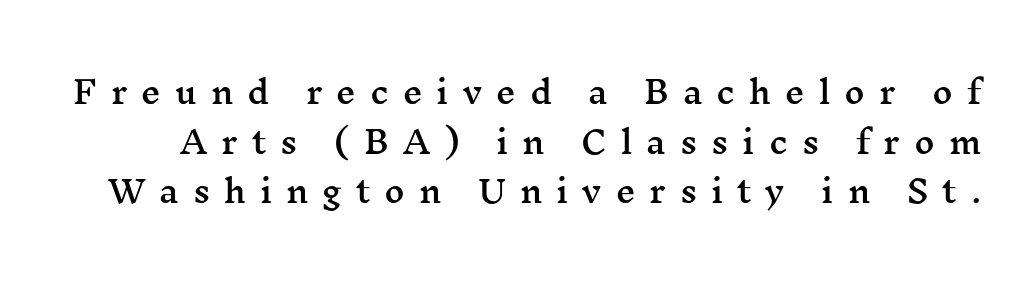
The image shows 31 px wide serif type, upright; set normal line spacing (1.6x), unusually wide letter spacing (+0.45 em), not underlined; medium stroke contrast and a medium x-height.
